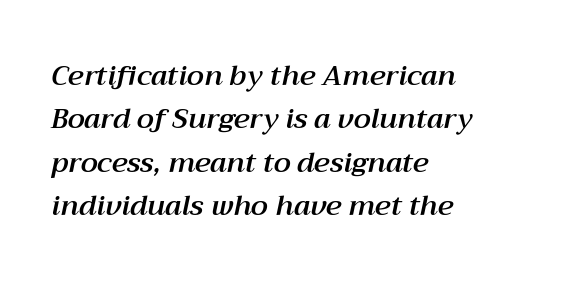
{"italic": "yes", "lean": "right", "slant_degrees": 12, "width": "normal", "stroke_contrast": "medium", "x_height": "medium", "monospaced": "no", "underline": "no", "align": "left", "line_spacing": "normal", "line_spacing_ratio": 1.55, "letter_spacing": "normal", "letter_spacing_em": 0.0, "glyph_px": 28}
